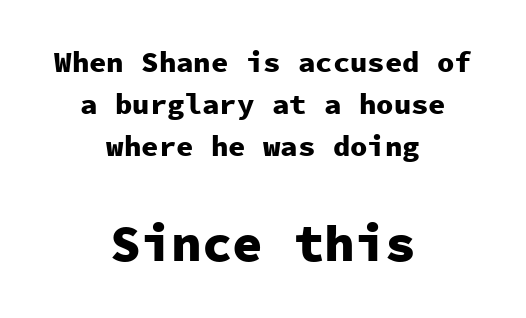
{"serif": "no", "italic": "no", "bold": "yes", "weight": "heavy", "width": "normal", "stroke_contrast": "low", "x_height": "medium", "monospaced": "yes", "underline": "no", "align": "center", "line_spacing": "normal", "line_spacing_ratio": 1.45, "letter_spacing": "normal", "letter_spacing_em": 0.0, "larger_block": "second", "size_ratio": 1.76, "glyph_px": 51}
